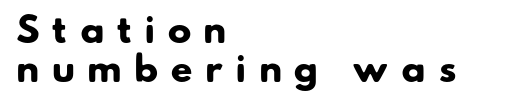
{"serif": "no", "bold": "yes", "weight": "heavy", "width": "normal", "stroke_contrast": "low", "x_height": "small", "monospaced": "no", "underline": "no", "align": "left", "line_spacing": "tight", "line_spacing_ratio": 1.11, "letter_spacing": "wide", "letter_spacing_em": 0.36, "glyph_px": 35}
